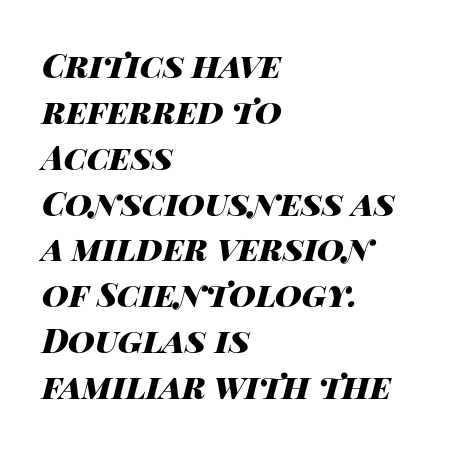
{"italic": "yes", "lean": "right", "slant_degrees": 14, "bold": "yes", "weight": "heavy", "width": "wide", "stroke_contrast": "high", "x_height": "large", "monospaced": "no", "underline": "no", "align": "left", "line_spacing": "normal", "line_spacing_ratio": 1.39, "letter_spacing": "normal", "letter_spacing_em": 0.0, "glyph_px": 33}
